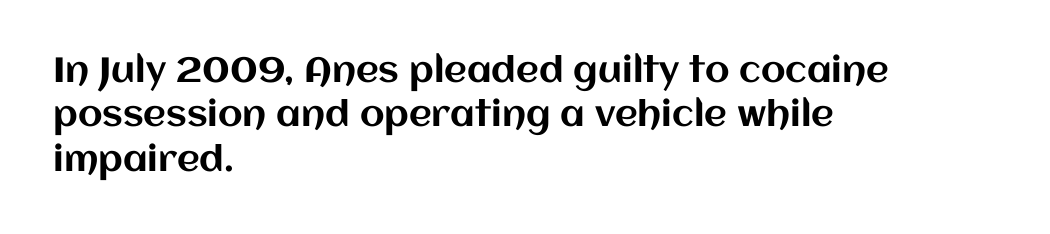
{"italic": "no", "width": "normal", "stroke_contrast": "medium", "x_height": "large", "monospaced": "no", "underline": "no", "align": "left", "line_spacing": "normal", "line_spacing_ratio": 1.27, "letter_spacing": "normal", "letter_spacing_em": 0.0, "glyph_px": 35}
